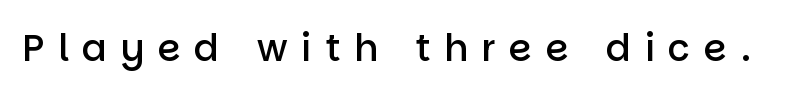
Q: Is the text bold? A: Semi-bold.
Q: Is the text italic (slanted)? A: No, it is upright.
Q: Is the typeface a serif or a sans-serif typeface? A: Sans-serif.
Q: Is the text underlined? A: No.
Q: Is the spacing between letters normal or unusually wide? A: Unusually wide.
Q: Width (condensed, normal, or wide)? A: Normal.
Q: Stroke contrast? A: Low.
Q: x-height? A: Large.
Q: Monospaced? A: No.
